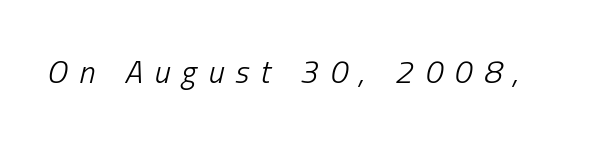
Q: Is the text bold? A: No.
Q: Is the text italic (slanted)? A: Yes, it leans right by about 13 degrees.
Q: Is the text underlined? A: No.
Q: Is the spacing between letters normal or unusually wide? A: Unusually wide.
Q: Width (condensed, normal, or wide)? A: Condensed.
Q: Stroke contrast? A: Low.
Q: x-height? A: Medium.
Q: Monospaced? A: No.
